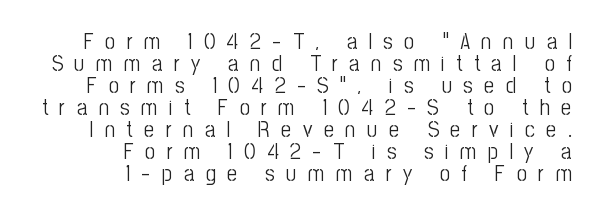
{"italic": "no", "bold": "no", "underline": "no", "align": "right", "line_spacing": "tight", "line_spacing_ratio": 0.96, "letter_spacing": "wide", "letter_spacing_em": 0.49, "glyph_px": 23}
